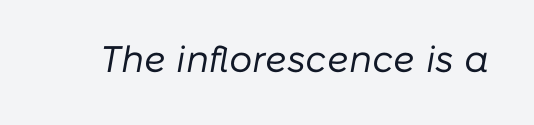
{"italic": "yes", "lean": "right", "slant_degrees": 10, "bold": "no", "weight": "regular", "width": "normal", "stroke_contrast": "low", "x_height": "medium", "monospaced": "no", "underline": "no", "letter_spacing": "normal", "letter_spacing_em": 0.0, "glyph_px": 37}
